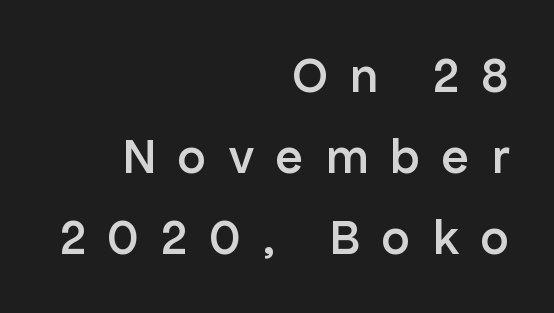
Q: Is the text bold? A: Semi-bold.
Q: Is the text italic (slanted)? A: No, it is upright.
Q: Is the typeface a serif or a sans-serif typeface? A: Sans-serif.
Q: Is the text underlined? A: No.
Q: How is the paragraph aligned? A: Right-aligned.
Q: Is the spacing between letters normal or unusually wide? A: Unusually wide.
Q: Is the spacing between lines tight, normal or loose? A: Normal.
Q: Width (condensed, normal, or wide)? A: Normal.
Q: Stroke contrast? A: Low.
Q: x-height? A: Medium.
Q: Monospaced? A: No.
